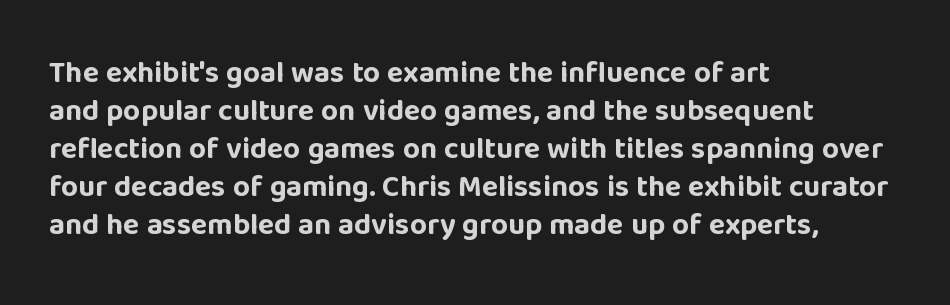
Honestly, the row spacing looks completely unremarkable. You could not count columns in this text — the font is proportionally spaced. Students, this is bold: see how much ink each stroke carries. Do the letters lean? They stand straight.
